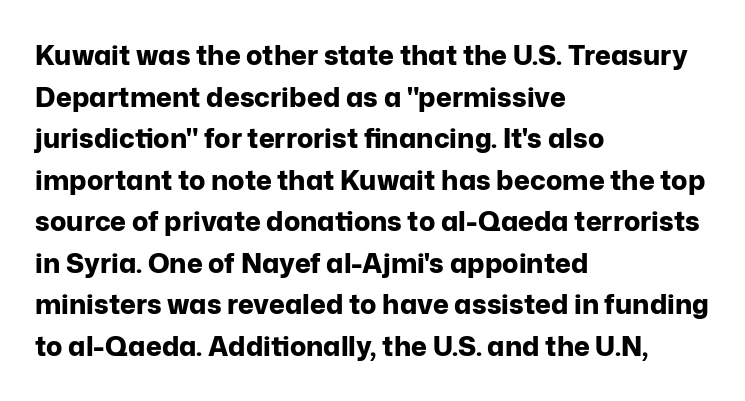
This sample keeps an unexceptional amount of space between lines. Which margin do the lines hug? The left one — the right edge is uneven. The specimen omits any rule beneath the text block's lines. Students, note that the glyphs here touch the page at normal intervals. This is heavy type, rendered in bold.
